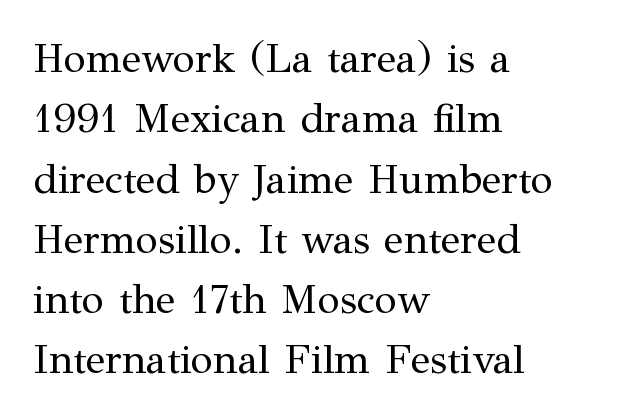
Q: Is the text bold? A: No.
Q: Is the text italic (slanted)? A: No, it is upright.
Q: Is the typeface a serif or a sans-serif typeface? A: Serif.
Q: Is the text underlined? A: No.
Q: How is the paragraph aligned? A: Left-aligned.
Q: Is the spacing between letters normal or unusually wide? A: Normal.
Q: Is the spacing between lines tight, normal or loose? A: Normal.
Q: Width (condensed, normal, or wide)? A: Normal.
Q: Stroke contrast? A: Medium.
Q: x-height? A: Medium.
Q: Monospaced? A: No.
